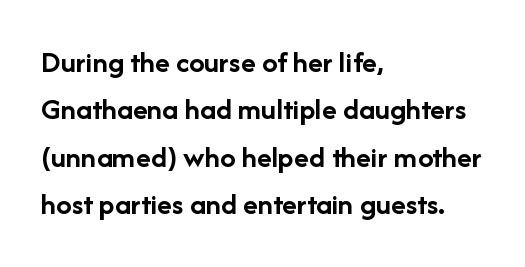
Leading matches the norm, producing a regular column. Tracking here is standard; glyphs follow each other at the usual distance. The typesetter chose a ragged-right arrangement here. The foot of each line stays bare and open. You could not count columns in this text — the font is proportionally spaced.
